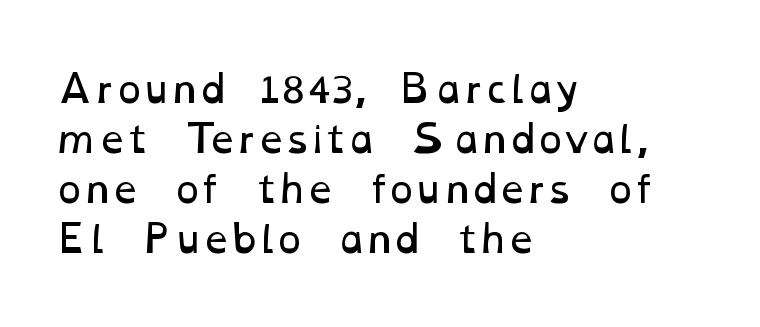
Q: Is the text bold? A: No.
Q: Is the text underlined? A: No.
Q: How is the paragraph aligned? A: Left-aligned.
Q: Is the spacing between letters normal or unusually wide? A: Normal.
Q: Is the spacing between lines tight, normal or loose? A: Normal.
Q: Width (condensed, normal, or wide)? A: Wide.
Q: Stroke contrast? A: Low.
Q: x-height? A: Medium.
Q: Monospaced? A: No.
